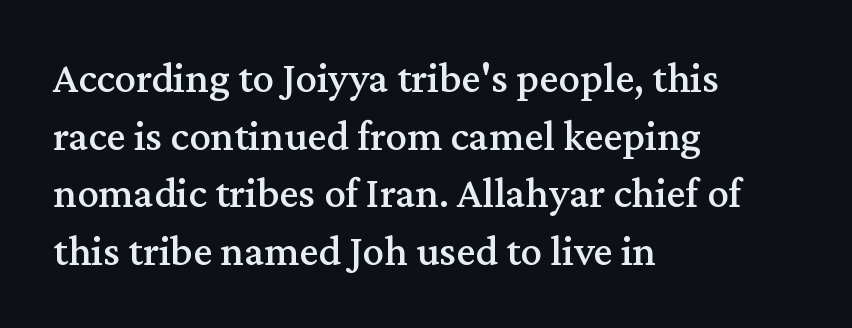
{"serif": "yes", "italic": "no", "width": "normal", "stroke_contrast": "medium", "x_height": "medium", "monospaced": "no", "underline": "no", "align": "left", "line_spacing": "normal", "line_spacing_ratio": 1.34, "letter_spacing": "normal", "letter_spacing_em": 0.0, "glyph_px": 43}
